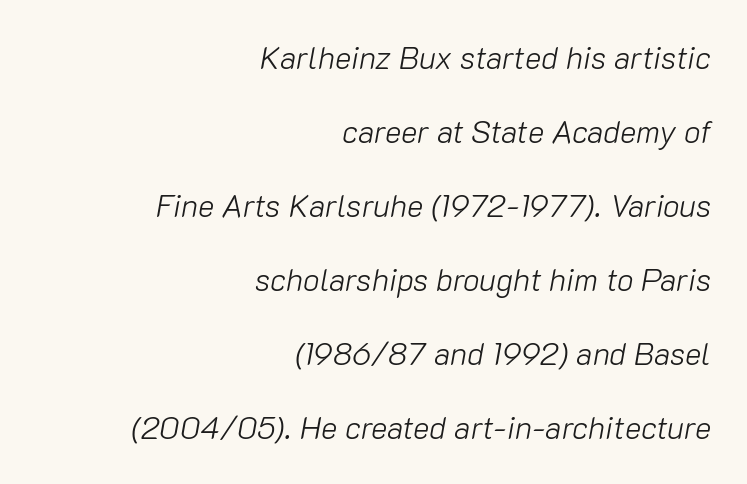
Q: Is the text bold? A: No.
Q: Is the text italic (slanted)? A: Yes, it leans right by about 10 degrees.
Q: Is the text underlined? A: No.
Q: How is the paragraph aligned? A: Right-aligned.
Q: Is the spacing between letters normal or unusually wide? A: Normal.
Q: Is the spacing between lines tight, normal or loose? A: Loose.
Q: Width (condensed, normal, or wide)? A: Normal.
Q: Stroke contrast? A: Low.
Q: x-height? A: Medium.
Q: Monospaced? A: No.
